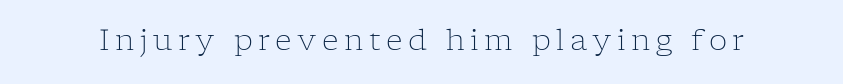
The image shows 29 px light serif type, upright; set not underlined; low stroke contrast and a medium x-height.
